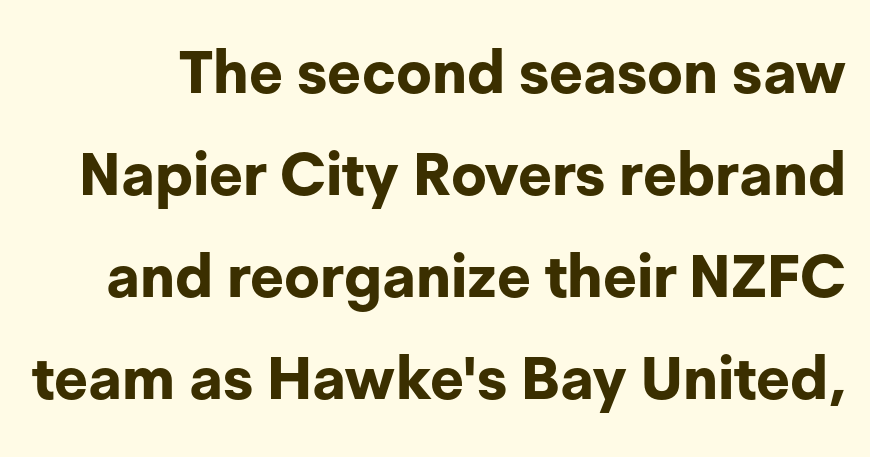
{"serif": "no", "italic": "no", "bold": "yes", "weight": "bold", "width": "normal", "stroke_contrast": "low", "x_height": "medium", "monospaced": "no", "underline": "no", "line_spacing_ratio": 1.73, "letter_spacing": "normal", "letter_spacing_em": 0.0, "glyph_px": 59}
